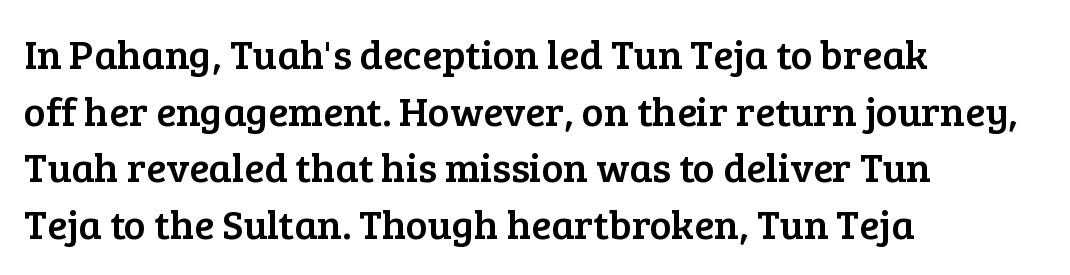
The image shows 41 px serif type, upright; set left-aligned, normal line spacing (1.38x), normal letter spacing, not underlined; low stroke contrast and a medium x-height.
